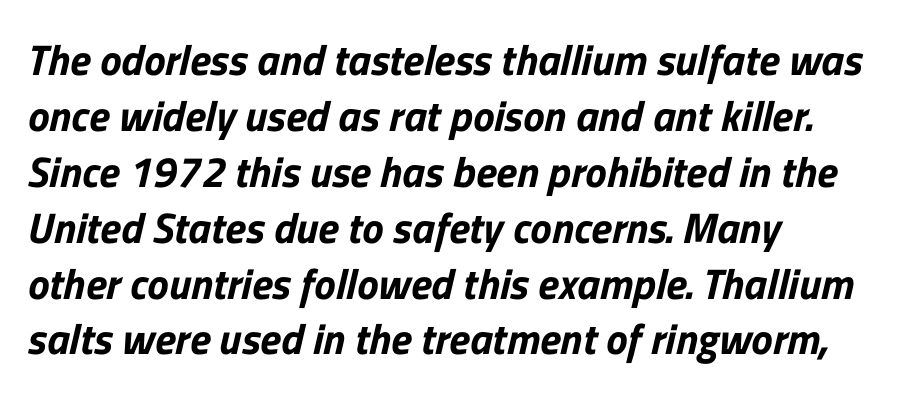
The image shows 43 px sans-serif type; set left-aligned, normal line spacing (1.3x), normal letter spacing, not underlined; low stroke contrast and a medium x-height.
